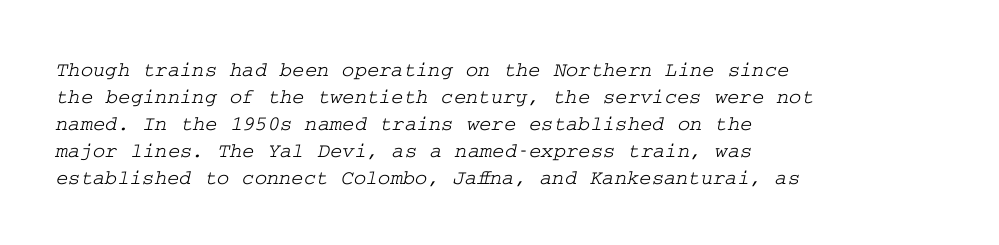
Q: Is the text underlined? A: No.
Q: How is the paragraph aligned? A: Left-aligned.
Q: Is the spacing between letters normal or unusually wide? A: Normal.
Q: Is the spacing between lines tight, normal or loose? A: Normal.
